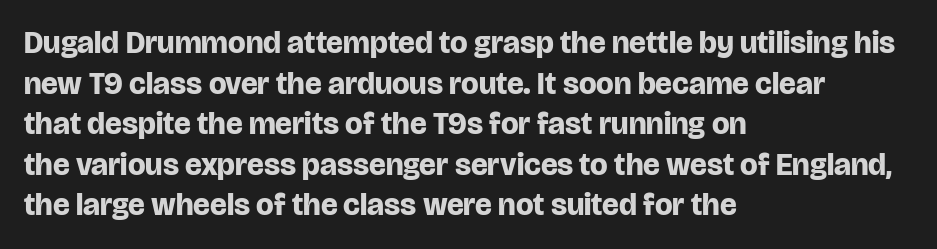
Type without underlining. The axis of the letterforms is exactly vertical. These lines are composed in type without serifs. The paragraph has a hard left edge and a soft right edge. The designer left line spacing at the default.
